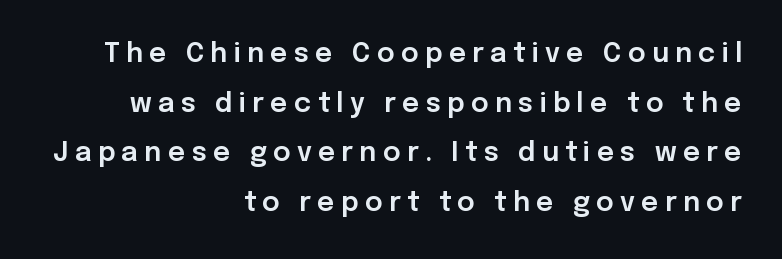
Vertical strokes here are truly vertical. A flush-right, rag-left setting is used for this passage. Decoration check: the copy has no underline. The letters are spread apart with noticeably loose tracking.
